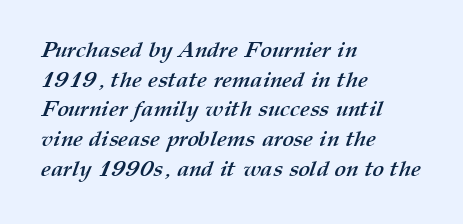
The image shows 22 px bold type; set left-aligned, normal line spacing (1.35x), normal letter spacing, not underlined.
